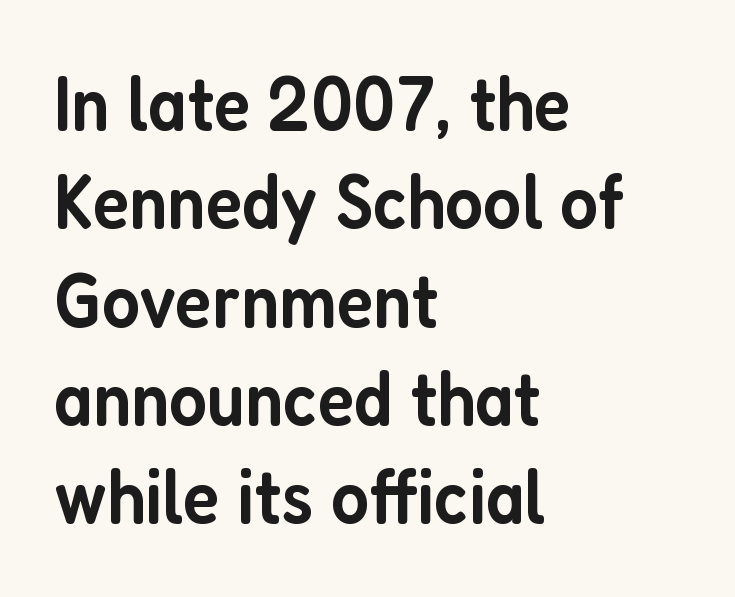
{"serif": "no", "italic": "no", "bold": "semi", "weight": "semibold", "width": "condensed", "stroke_contrast": "low", "x_height": "medium", "monospaced": "no", "underline": "no", "align": "left", "line_spacing": "normal", "line_spacing_ratio": 1.26, "letter_spacing": "normal", "letter_spacing_em": 0.0, "glyph_px": 78}
